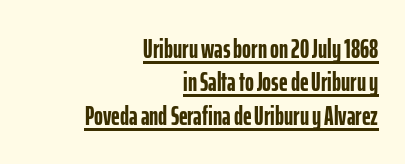
Q: Is the text bold? A: Yes.
Q: Is the text italic (slanted)? A: No, it is upright.
Q: Is the text underlined? A: Yes.
Q: How is the paragraph aligned? A: Right-aligned.
Q: Is the spacing between letters normal or unusually wide? A: Normal.
